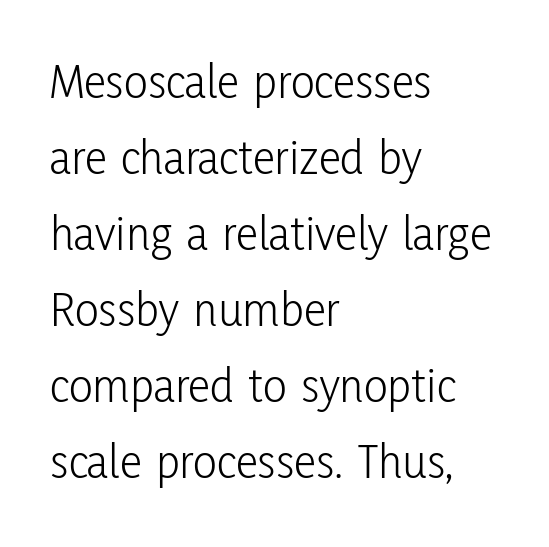
The image shows 50 px light, condensed sans-serif type, upright; set left-aligned, normal line spacing (1.52x), normal letter spacing, not underlined; low stroke contrast and a medium x-height.
